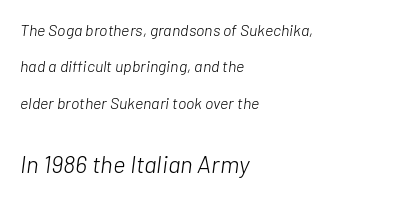
Q: Is the text bold? A: No.
Q: Is the text italic (slanted)? A: Yes, it leans right by about 7 degrees.
Q: Is the text underlined? A: No.
Q: How is the paragraph aligned? A: Left-aligned.
Q: Is the spacing between letters normal or unusually wide? A: Normal.
Q: Is the spacing between lines tight, normal or loose? A: Loose.
Q: Which block of text is set in a larger size, the first (top) or the second (bottom)? A: The second (bottom) one.
